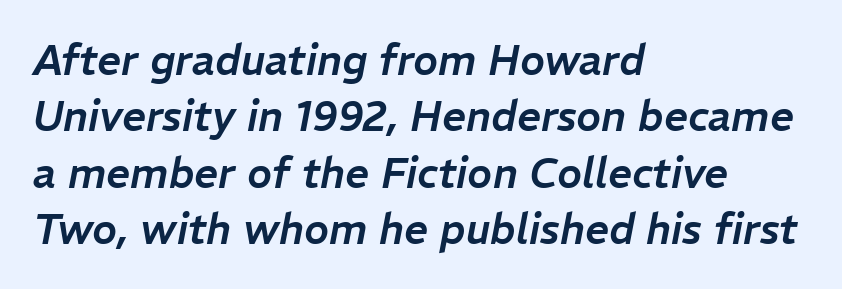
{"italic": "yes", "lean": "right", "slant_degrees": 11, "width": "normal", "stroke_contrast": "low", "x_height": "medium", "monospaced": "no", "underline": "no", "align": "left", "line_spacing": "normal", "line_spacing_ratio": 1.34, "letter_spacing": "normal", "letter_spacing_em": 0.0, "glyph_px": 42}
